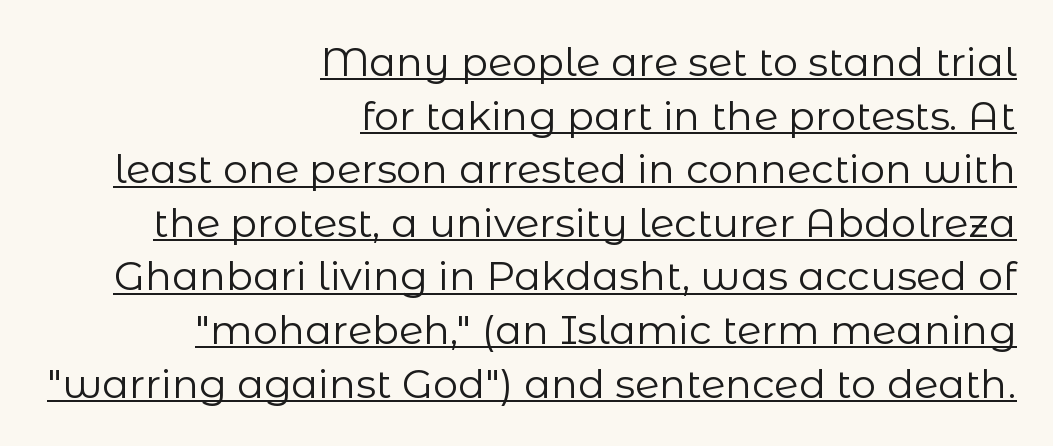
{"serif": "no", "italic": "no", "bold": "no", "weight": "regular", "width": "normal", "stroke_contrast": "low", "x_height": "medium", "monospaced": "no", "underline": "yes", "align": "right", "line_spacing": "normal", "line_spacing_ratio": 1.34, "letter_spacing": "normal", "letter_spacing_em": 0.0, "glyph_px": 40}
